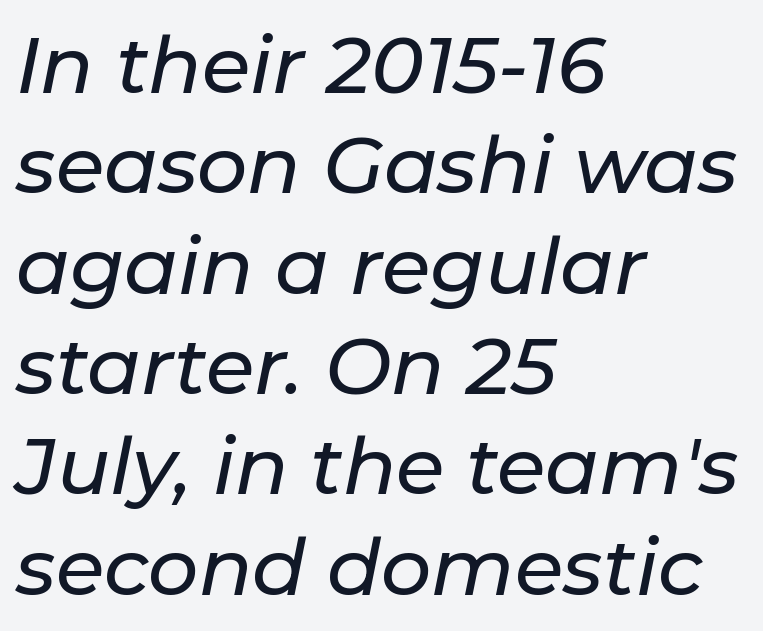
Q: Is the text italic (slanted)? A: Yes, it leans right by about 11 degrees.
Q: Is the text underlined? A: No.
Q: How is the paragraph aligned? A: Left-aligned.
Q: Is the spacing between letters normal or unusually wide? A: Normal.
Q: Is the spacing between lines tight, normal or loose? A: Normal.
Q: Width (condensed, normal, or wide)? A: Normal.
Q: Stroke contrast? A: Low.
Q: x-height? A: Medium.
Q: Monospaced? A: No.
